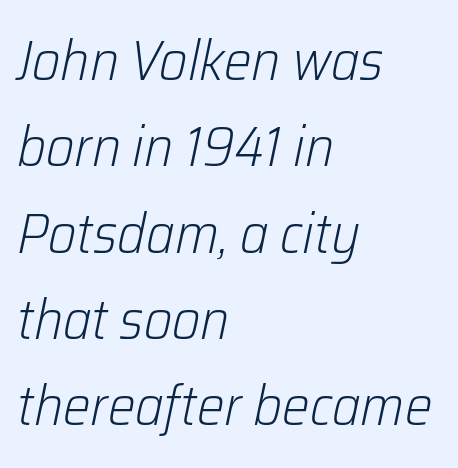
In terms of posture, this sample is oblique. Does the leading feel generous? No, just average. These lines keep a tight, regular rhythm from letter to letter. Is this a heavy cut? Hardly; it is regular or lighter.
